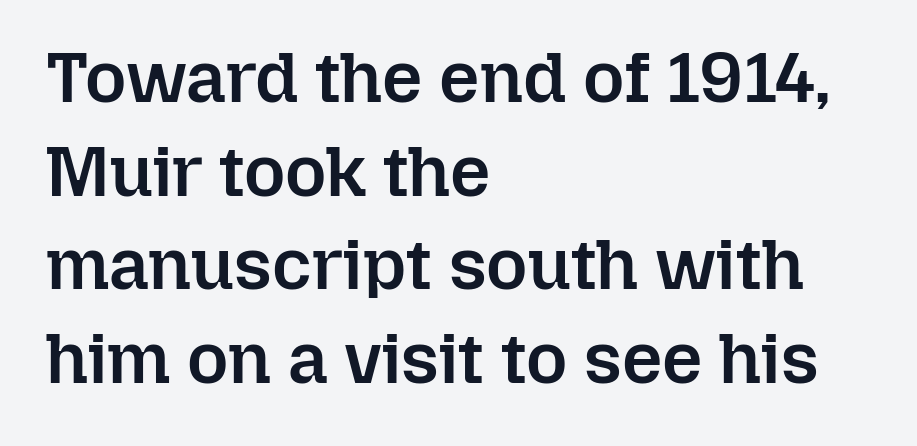
The image shows 71 px semibold type, upright; set left-aligned, normal line spacing (1.32x), normal letter spacing, not underlined; low stroke contrast and a medium x-height.
